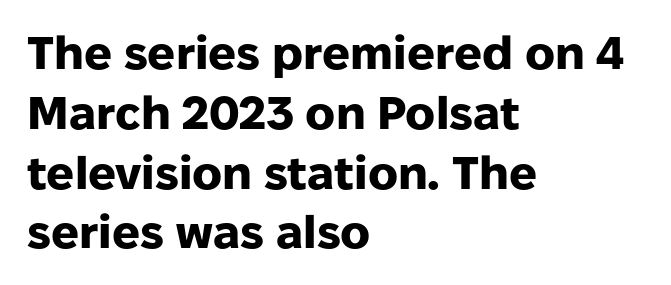
The leading is moderate, giving the passage an even texture. Examine the stroke ends and you'll find no serifs. A full-strength bold gives these letters their thick strokes. Characters remain perfectly vertical along every line. Descenders are the only things crossing below the line. The face used here is proportionally spaced, like ordinary book or web type.
